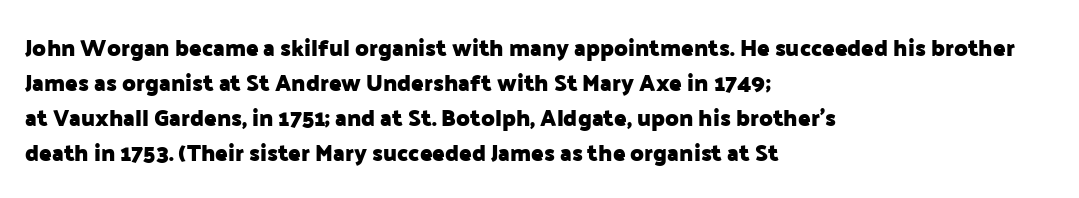
A normal amount of white space separates one row of letters from the next. The lines in this sample share a left origin and differ only in where they stop. Characters follow at the spacing the type designer built in. In terms of weight, the rendering is a true, heavy bold.
